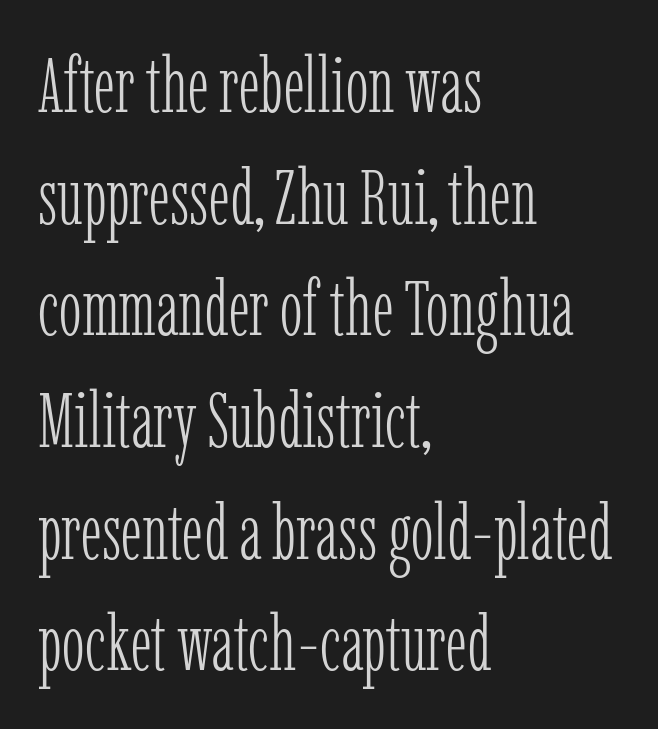
The image shows 77 px light, condensed serif type, upright; set left-aligned, normal line spacing (1.45x), normal letter spacing, not underlined; low stroke contrast and a medium x-height.
